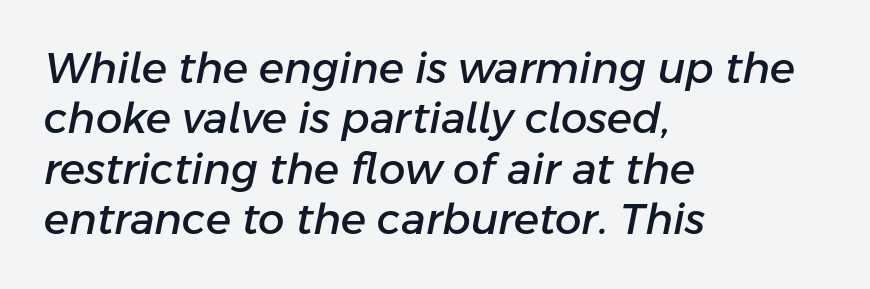
The image shows 42 px text type, italic (leaning right); set left-aligned, line spacing 1.2x, normal letter spacing, not underlined; low stroke contrast and a medium x-height.
